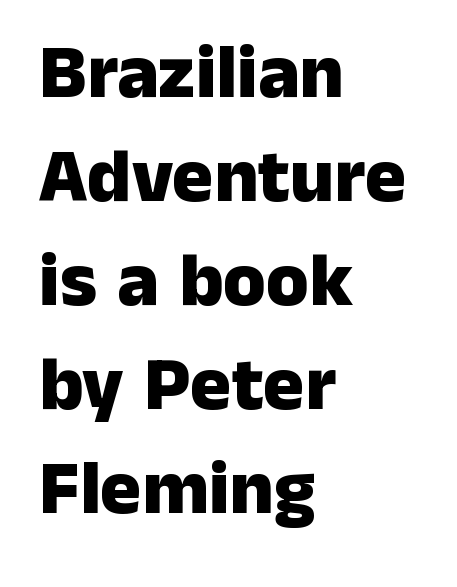
Q: Is the text bold? A: Yes.
Q: Is the text italic (slanted)? A: No, it is upright.
Q: Is the typeface a serif or a sans-serif typeface? A: Sans-serif.
Q: Is the text underlined? A: No.
Q: How is the paragraph aligned? A: Left-aligned.
Q: Is the spacing between letters normal or unusually wide? A: Normal.
Q: Is the spacing between lines tight, normal or loose? A: Normal.
Q: Width (condensed, normal, or wide)? A: Normal.
Q: Stroke contrast? A: Low.
Q: x-height? A: Medium.
Q: Monospaced? A: No.
